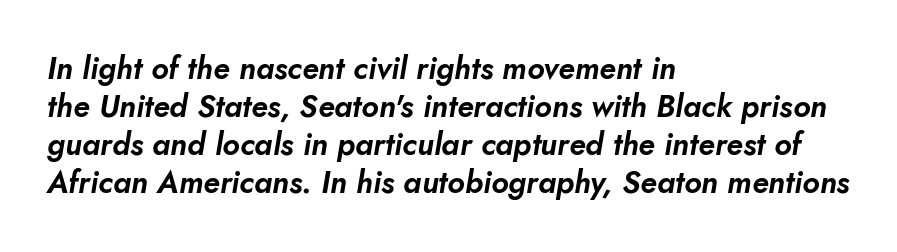
The horizontal fit of the characters is conventional and even. The specimen omits any rule beneath the text block's lines. The rendering uses natural spacing where letterforms have individual widths. Compared with ordinary roman type, these characters are visibly tilted. One-word summary of the alignment: left.
